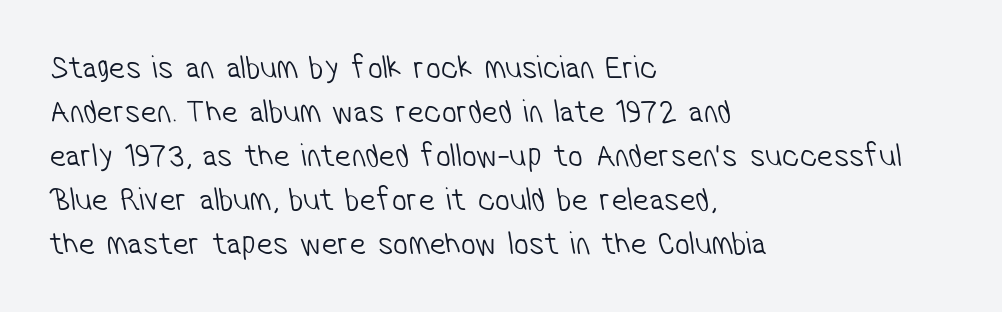
To sum up the face: it is a sans, with no serifs. In terms of leading, this rendering sits right in the middle. The face used here is rendered with its standard letterfit. Honestly, there is no underline to notice here at all. The text block is weighted toward the left margin, trailing off unevenly rightward.
